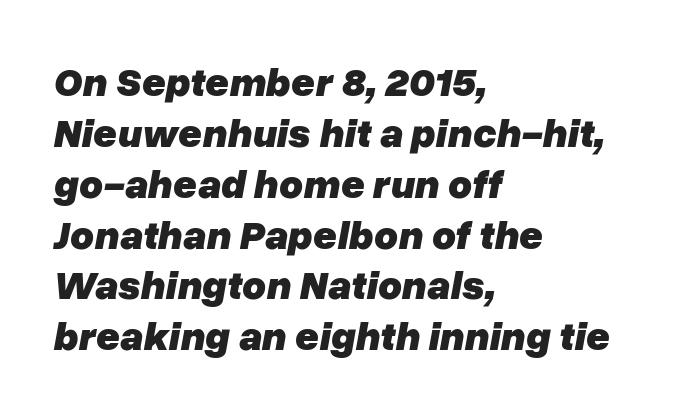
Slanted lettering throughout. If you drew a ruler down the left edge, every line would touch it. The foot of each line stays bare and open. The face used here is proportionally spaced, like ordinary book or web type. Caption: standard tracking, unaltered.
